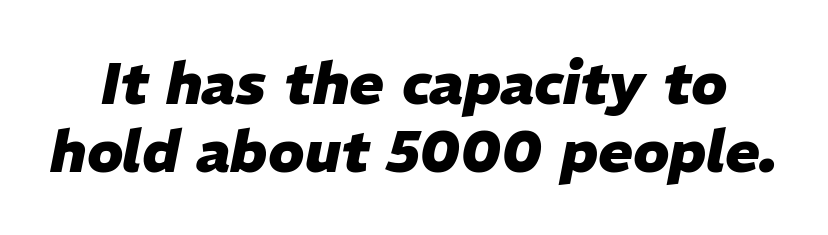
The image shows 58 px heavy type, italic (leaning right); set line spacing 1.17x, normal letter spacing, not underlined; low stroke contrast and a medium x-height.
